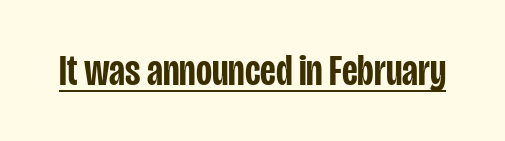
The image shows 44 px semibold, condensed sans-serif type, upright; set normal letter spacing, underlined; low stroke contrast and a large x-height.
